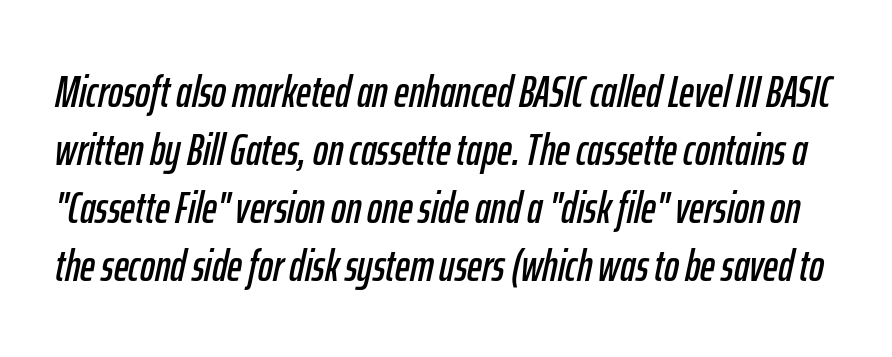
{"italic": "yes", "lean": "right", "slant_degrees": 12, "width": "condensed", "stroke_contrast": "low", "x_height": "medium", "monospaced": "no", "underline": "no", "line_spacing": "normal", "line_spacing_ratio": 1.29, "letter_spacing": "normal", "letter_spacing_em": 0.0, "glyph_px": 45}
